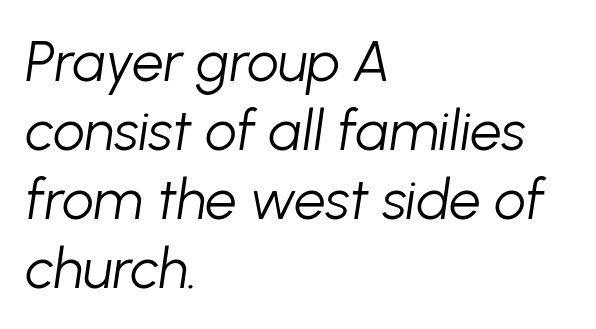
The image shows 56 px light type, italic (leaning right); set left-aligned, line spacing 1.23x, normal letter spacing, not underlined; low stroke contrast and a medium x-height.
